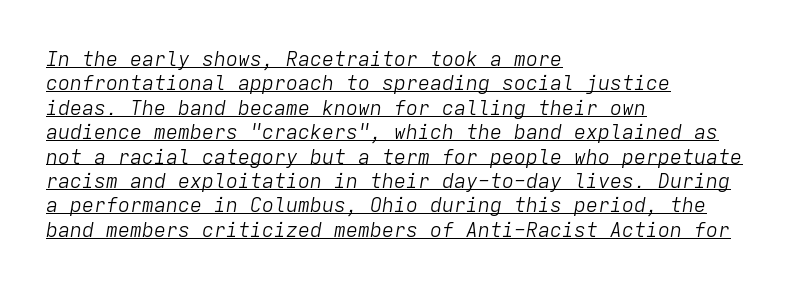
{"italic": "yes", "lean": "right", "slant_degrees": 9, "bold": "no", "underline": "yes", "align": "left", "line_spacing_ratio": 1.22, "letter_spacing": "normal", "letter_spacing_em": 0.0, "glyph_px": 20}
